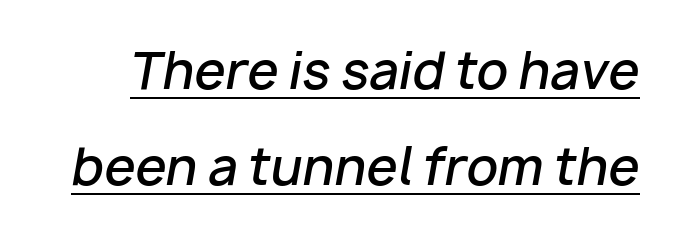
The image shows 50 px semibold type, italic (leaning right); set loose line spacing (1.93x), normal letter spacing, underlined; low stroke contrast and a medium x-height.
